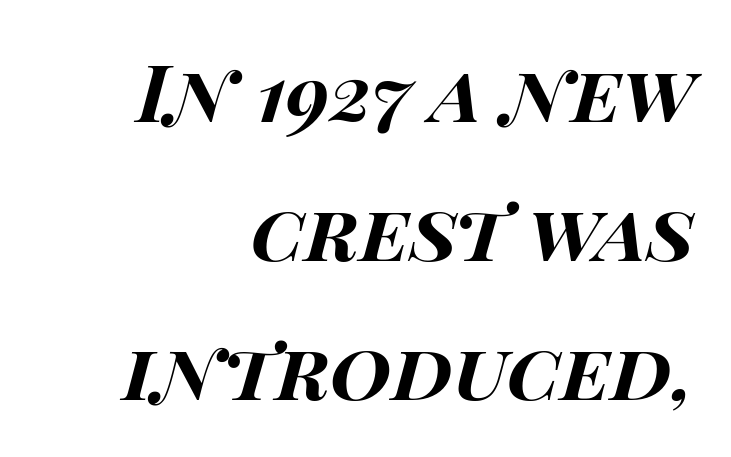
{"italic": "yes", "lean": "right", "slant_degrees": 14, "bold": "yes", "weight": "bold", "width": "wide", "stroke_contrast": "high", "x_height": "large", "monospaced": "no", "underline": "no", "align": "right", "line_spacing_ratio": 1.76, "letter_spacing": "normal", "letter_spacing_em": 0.0, "glyph_px": 79}
